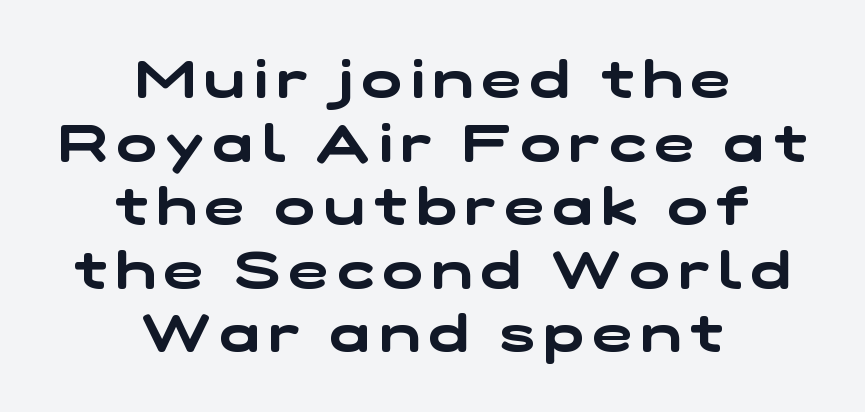
The image shows 53 px wide sans-serif type; set centered, line spacing 1.2x, not underlined; low stroke contrast and a medium x-height.
